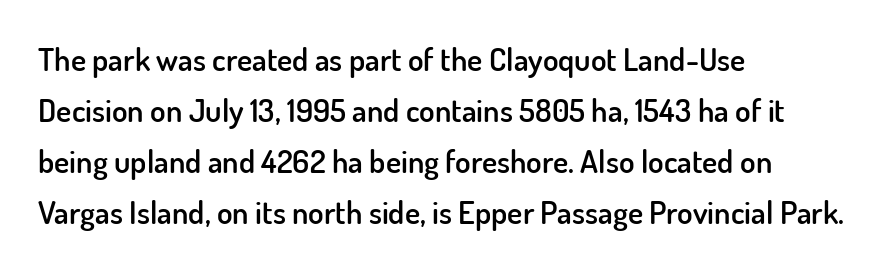
The image shows 32 px semibold sans-serif type, upright; set left-aligned, normal line spacing (1.59x), normal letter spacing, not underlined; low stroke contrast and a small x-height.
